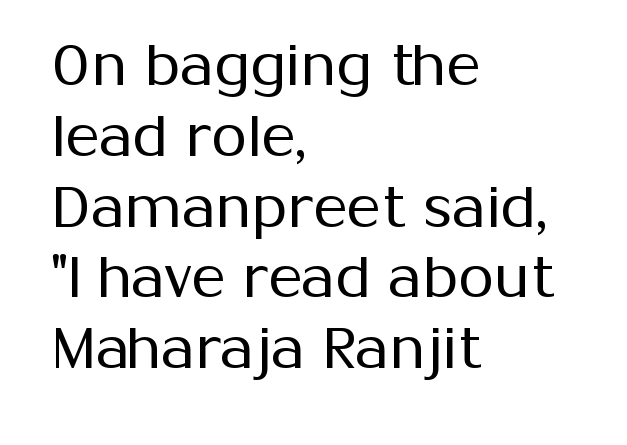
Q: Is the text bold? A: No.
Q: Is the text italic (slanted)? A: No, it is upright.
Q: Is the typeface a serif or a sans-serif typeface? A: Sans-serif.
Q: Is the text underlined? A: No.
Q: How is the paragraph aligned? A: Left-aligned.
Q: Is the spacing between letters normal or unusually wide? A: Normal.
Q: Width (condensed, normal, or wide)? A: Normal.
Q: Stroke contrast? A: Medium.
Q: x-height? A: Medium.
Q: Monospaced? A: No.
